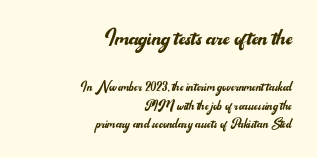
The image shows 28 px regular-weight sans-serif type; set right-aligned, tight line spacing (1.14x), normal letter spacing, not underlined; the first (top) block is 1.75x larger; medium stroke contrast and a small x-height.
